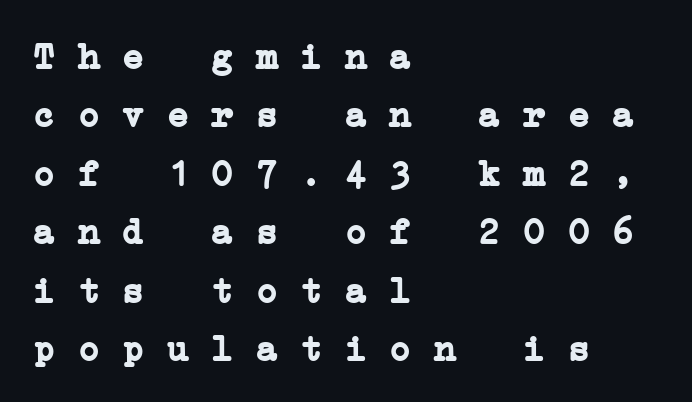
Each row of text sits above clean, open space. Alignment: flush left. Nothing unusual about the tracking: characters are spaced as the font intends. Heft: maximum for text — a bold.
